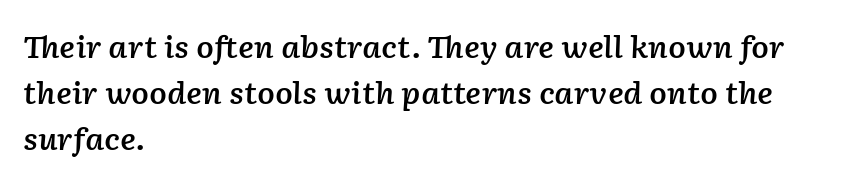
Words float on clear page, feet unadorned. The paragraph has a hard left edge and a soft right edge. Proportional: the letters do not fall into vertical columns. Slightly chunky letters — semibold, I'd say, not full bold.
